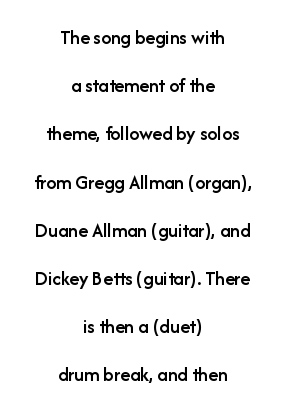
The text block is weighted toward neither margin, spreading evenly from the middle. Leading: increased. Only glyphs here, with clear space below each row. Designer's note — italics off, roman on. A somewhat darkened texture: the type is semibold rather than bold. Words appear dense and cohesive because spacing is normal.
